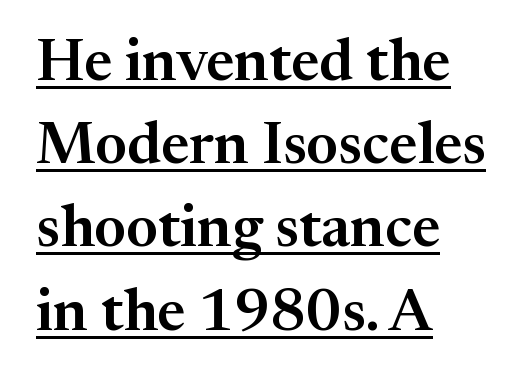
{"serif": "yes", "italic": "no", "width": "normal", "stroke_contrast": "medium", "x_height": "medium", "monospaced": "no", "underline": "yes", "align": "left", "line_spacing": "normal", "line_spacing_ratio": 1.41, "letter_spacing": "normal", "letter_spacing_em": 0.0, "glyph_px": 59}
